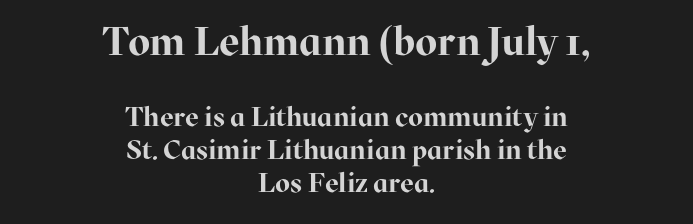
The image shows 40 px bold serif type, upright; set centered, line spacing 1.21x, normal letter spacing, not underlined; the first (top) block is 1.48x larger; high stroke contrast and a medium x-height.
